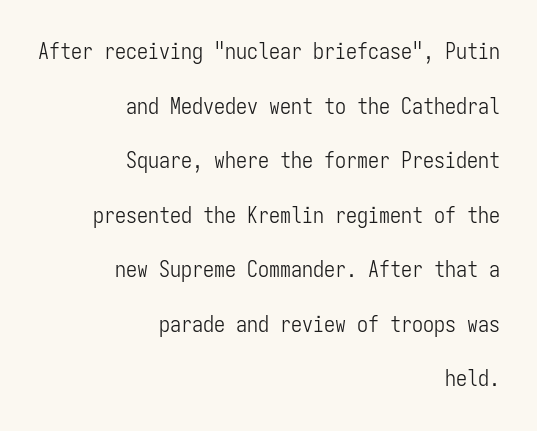
The image shows 22 px text type, upright; set right-aligned, loose line spacing (2.48x), normal letter spacing, not underlined.
